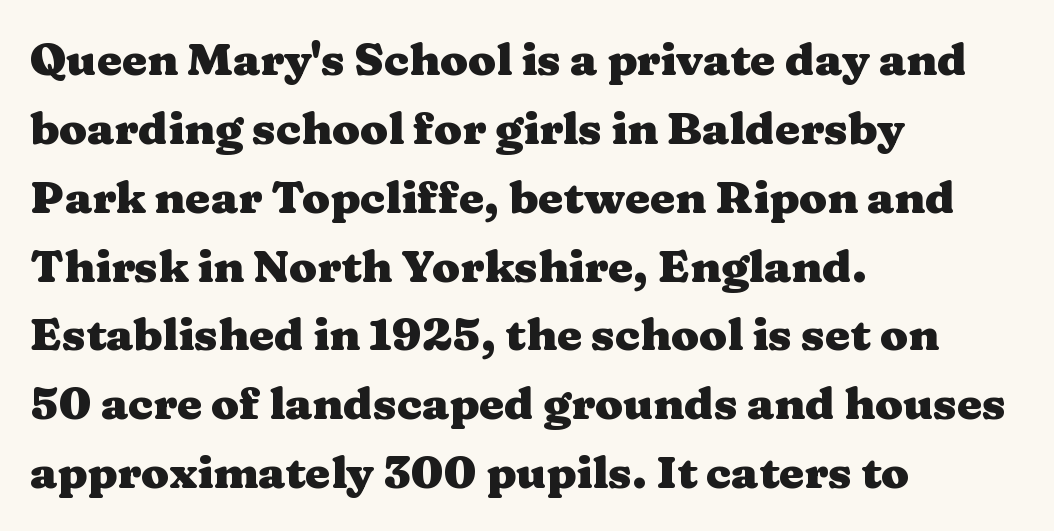
Q: Is the text bold? A: Yes.
Q: Is the text italic (slanted)? A: No, it is upright.
Q: Is the typeface a serif or a sans-serif typeface? A: Serif.
Q: Is the text underlined? A: No.
Q: How is the paragraph aligned? A: Left-aligned.
Q: Is the spacing between letters normal or unusually wide? A: Normal.
Q: Is the spacing between lines tight, normal or loose? A: Normal.
Q: Width (condensed, normal, or wide)? A: Wide.
Q: Stroke contrast? A: Medium.
Q: x-height? A: Medium.
Q: Monospaced? A: No.
